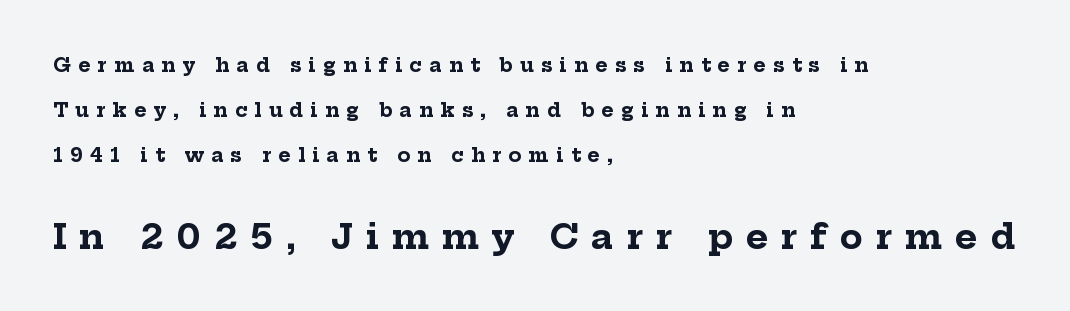
Q: Is the text bold? A: Yes.
Q: Is the text italic (slanted)? A: No, it is upright.
Q: Is the typeface a serif or a sans-serif typeface? A: Serif.
Q: Is the text underlined? A: No.
Q: How is the paragraph aligned? A: Left-aligned.
Q: Is the spacing between letters normal or unusually wide? A: Unusually wide.
Q: Is the spacing between lines tight, normal or loose? A: Loose.
Q: Which block of text is set in a larger size, the first (top) or the second (bottom)? A: The second (bottom) one.
Q: Width (condensed, normal, or wide)? A: Normal.
Q: Stroke contrast? A: Low.
Q: x-height? A: Medium.
Q: Monospaced? A: No.
